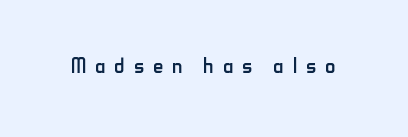
The image shows 28 px regular-weight, condensed sans-serif type, upright; set unusually wide letter spacing (+0.33 em), not underlined; low stroke contrast and a small x-height.
